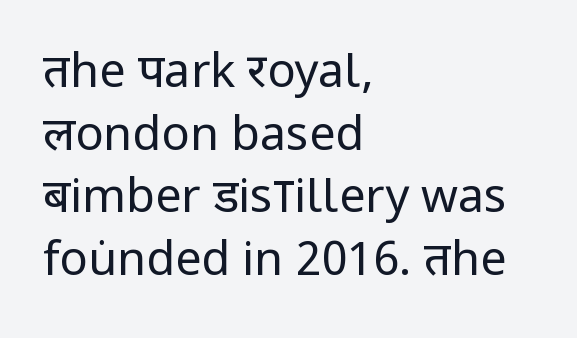
The image shows 47 px regular-weight, condensed sans-serif type, upright; set left-aligned, normal line spacing (1.33x), normal letter spacing, not underlined; low stroke contrast and a large x-height.
